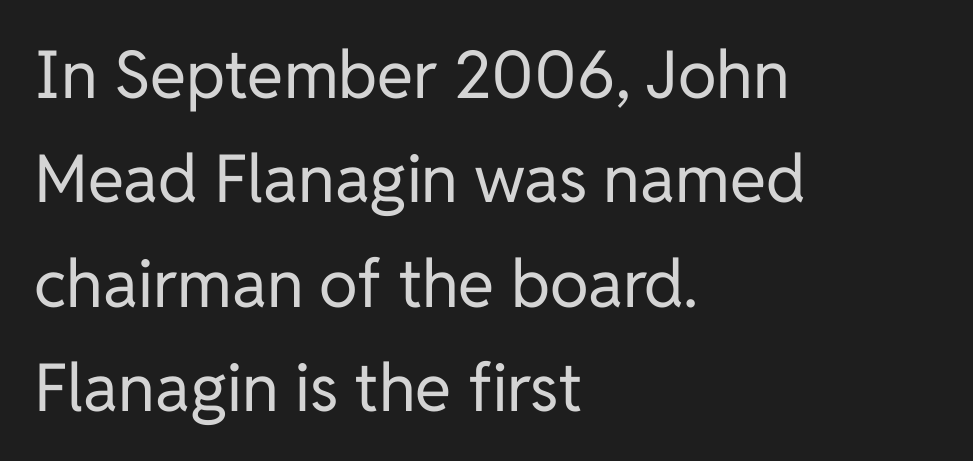
{"serif": "no", "italic": "no", "bold": "no", "weight": "regular", "width": "normal", "stroke_contrast": "low", "x_height": "medium", "monospaced": "no", "underline": "no", "align": "left", "line_spacing": "normal", "line_spacing_ratio": 1.58, "letter_spacing": "normal", "letter_spacing_em": 0.0, "glyph_px": 66}
